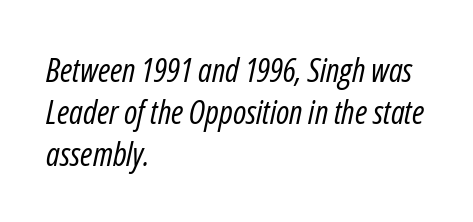
{"italic": "yes", "lean": "right", "slant_degrees": 12, "bold": "no", "weight": "regular", "width": "condensed", "stroke_contrast": "low", "x_height": "medium", "monospaced": "no", "underline": "no", "align": "left", "line_spacing": "normal", "line_spacing_ratio": 1.27, "letter_spacing": "normal", "letter_spacing_em": 0.0, "glyph_px": 33}
